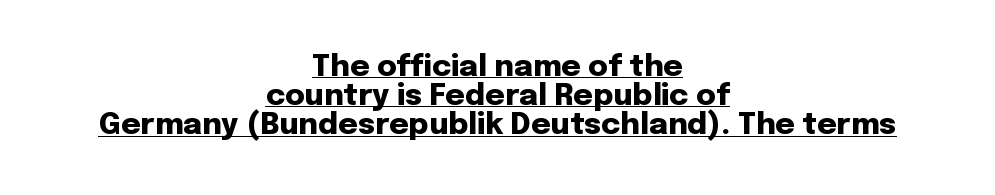
The image shows 30 px heavy sans-serif type, upright; set centered, tight line spacing (0.97x), normal letter spacing, underlined; low stroke contrast and a medium x-height.
